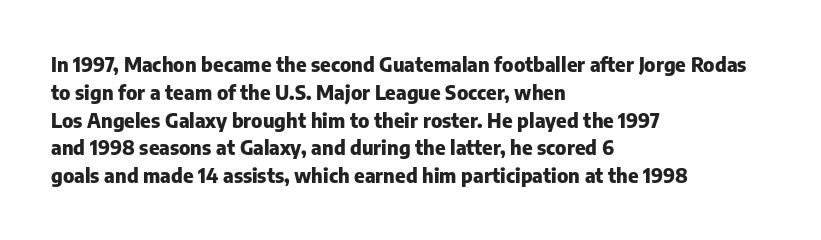
The image shows 20 px bold type, upright; set left-aligned, normal line spacing (1.39x), normal letter spacing, not underlined.
